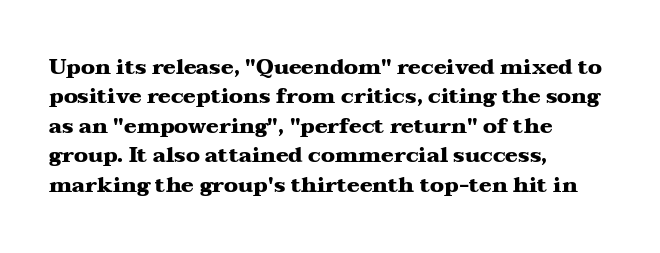
Posture: upright roman. Underlining? Definitely not there. Each line starts at the same left margin while the right side varies. Stroke thickness is high; the sample reads as a true bold. The block of text has a typical density, with ordinary space between rows.
